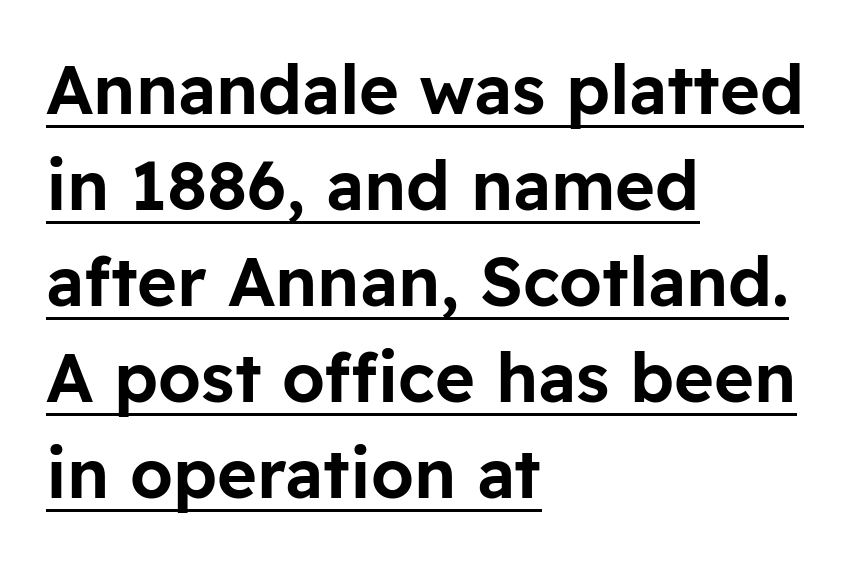
This rendering leaves character spacing at its baseline value. The characters display no serif detailing; their extremities are plain. Proportional: the letters do not fall into vertical columns. Quick note: underline on. Does the lettering tilt? It doesn't — this is upright. Each line starts at the same left margin while the right side varies.
